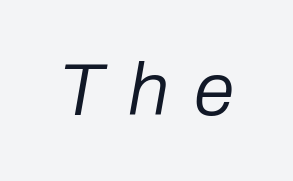
The image shows 74 px regular-weight type, italic (leaning right); set unusually wide letter spacing (+0.34 em), not underlined; low stroke contrast and a medium x-height.
